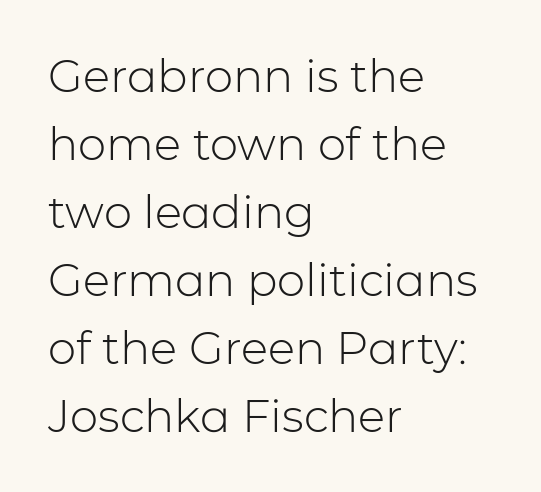
The text was rendered using a sans face with plain stroke endings. Each word holds together tightly as a unit, with standard inter-letter gaps. Each row of text sits above clean, open space. Compared with a typical body face, this is equally light or lighter still. The rows are spaced the way most documents space them.
